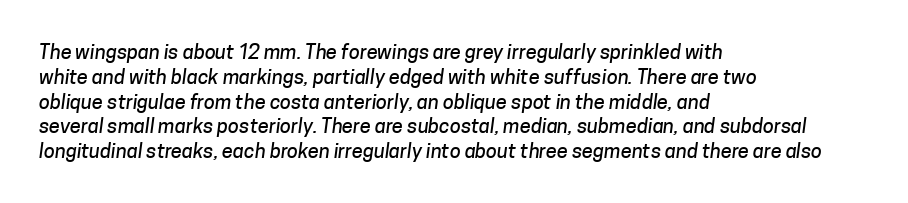
No word sits above an underline. The line texture is even and compact thanks to regular tracking. The ragged edge is on the right, which tells us the setting is flush left.
